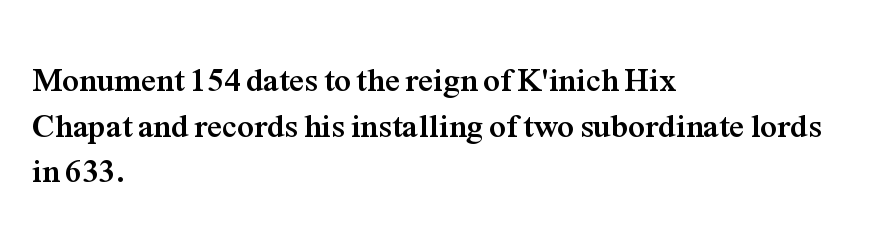
Q: Is the text bold? A: Yes.
Q: Is the text italic (slanted)? A: No, it is upright.
Q: Is the typeface a serif or a sans-serif typeface? A: Serif.
Q: Is the text underlined? A: No.
Q: How is the paragraph aligned? A: Left-aligned.
Q: Is the spacing between letters normal or unusually wide? A: Normal.
Q: Is the spacing between lines tight, normal or loose? A: Normal.
Q: Width (condensed, normal, or wide)? A: Normal.
Q: Stroke contrast? A: Medium.
Q: x-height? A: Medium.
Q: Monospaced? A: No.
